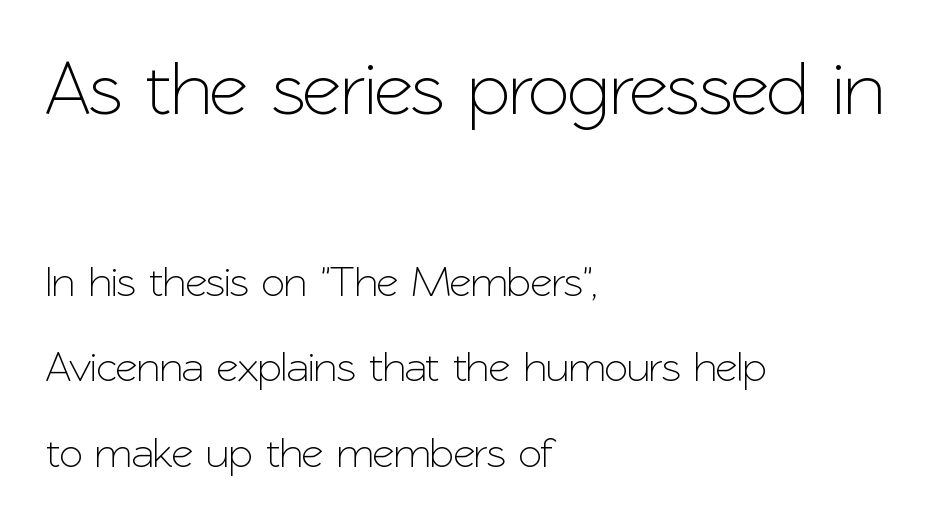
{"serif": "no", "italic": "no", "width": "normal", "stroke_contrast": "low", "x_height": "medium", "monospaced": "no", "underline": "no", "align": "left", "line_spacing": "loose", "line_spacing_ratio": 1.98, "letter_spacing": "normal", "letter_spacing_em": 0.0, "larger_block": "first", "size_ratio": 1.77, "glyph_px": 76}
